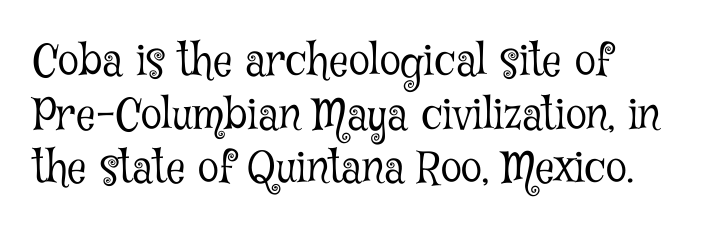
Does extra space separate the letters? No, they use regular spacing. The foot of each line stays bare and open. These glyphs show unthickened strokes, regular width or finer. These lines are rendered in a variable-pitch font. You can tell it's not italic because the verticals are truly vertical.
